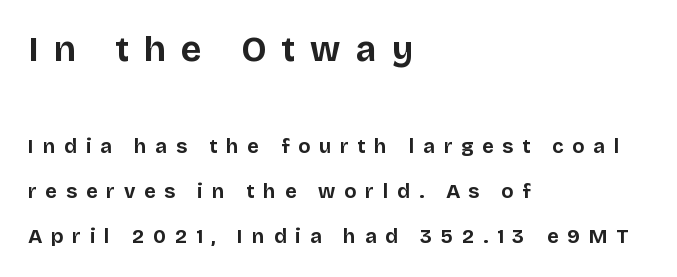
The paragraph shown leans on its left margin. This sample has the flowing, uneven cadence of proportional lettering. Characters follow at a spacing far wider than the type designer built in. You could fit nearly another row in the gap between these rows. Does the type have serifs? No, each stem ends abruptly. Pretty heavy lettering here — definitely bold.
